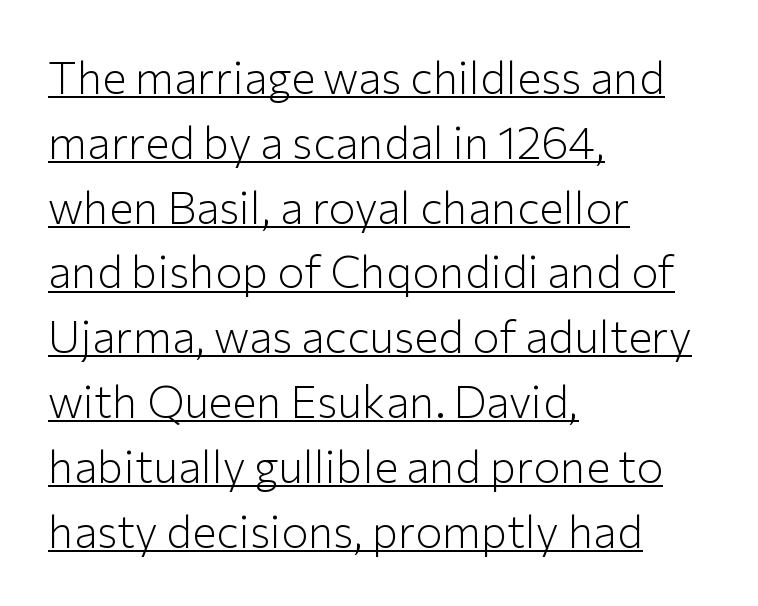
Q: Is the text bold? A: No.
Q: Is the text italic (slanted)? A: No, it is upright.
Q: Is the typeface a serif or a sans-serif typeface? A: Sans-serif.
Q: Is the text underlined? A: Yes.
Q: How is the paragraph aligned? A: Left-aligned.
Q: Is the spacing between letters normal or unusually wide? A: Normal.
Q: Is the spacing between lines tight, normal or loose? A: Normal.
Q: Width (condensed, normal, or wide)? A: Normal.
Q: Stroke contrast? A: Low.
Q: x-height? A: Medium.
Q: Monospaced? A: No.
